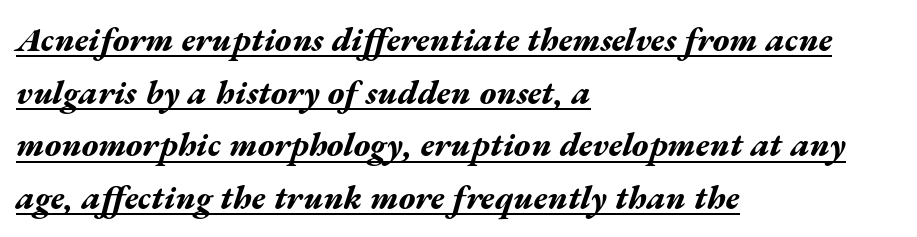
{"italic": "yes", "lean": "right", "slant_degrees": 17, "bold": "yes", "weight": "bold", "width": "wide", "stroke_contrast": "medium", "x_height": "medium", "monospaced": "no", "underline": "yes", "align": "left", "line_spacing": "normal", "line_spacing_ratio": 1.55, "letter_spacing": "normal", "letter_spacing_em": 0.0, "glyph_px": 34}
